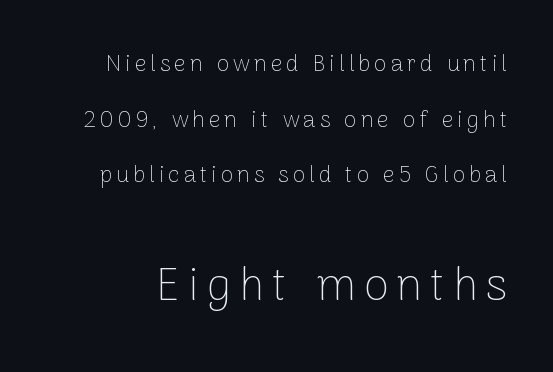
Spacing verdict: proportional, widths tailored to each character. Two sizes are in play, and the larger belongs to the second block. Decoration check: the copy has no underline. This rendering employs a face without finishing strokes, i.e., a sans-serif. What's the leading like? Stretched, with rows far apart.
